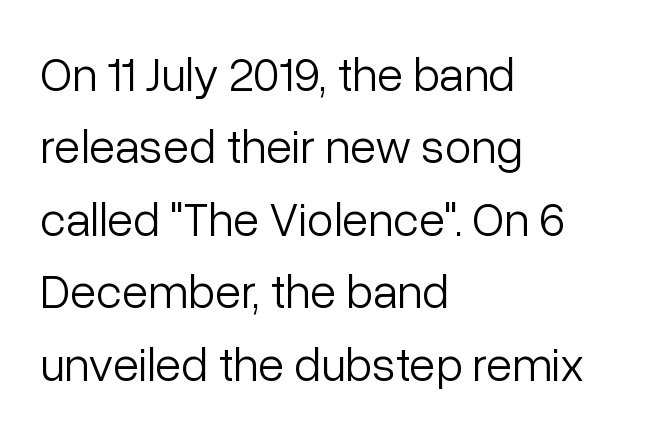
Baseline-to-baseline distance is the conventional proportion of letter height. Notice how the passage keeps a crisp vertical edge on the left only. You can tell it's not italic because the verticals are truly vertical. The face used here is proportionally spaced, like ordinary book or web type. The space directly below the letters is spotless. The typeface has the unassuming heft of standard copy or less.
